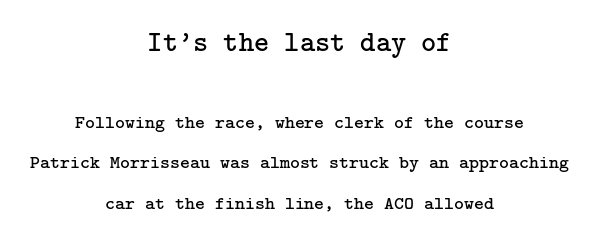
The font is comparable to plain body text, perhaps lighter. Students, observe: this is what heavily led, spacious text looks like. Which of the two is more prominent by size? The first, at the top. Designer's note — italics off, roman on. Is the block centered? Yes — each line is placed symmetrically about the middle.
